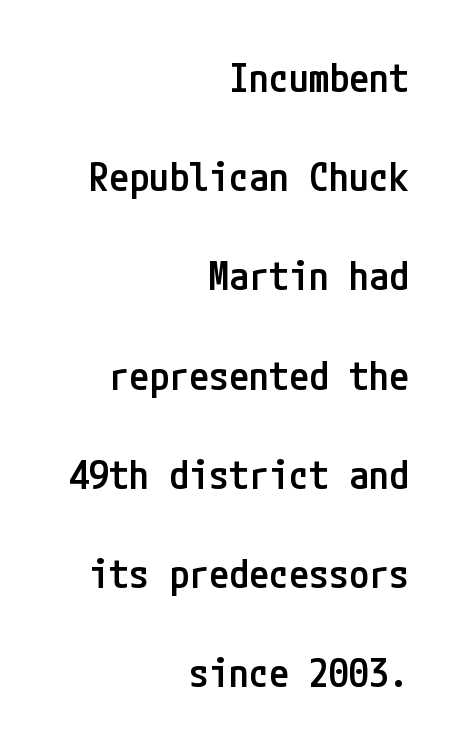
In terms of letterform style, serifs are entirely absent. Reading down the block, your eye finds every line finishing at a fixed right position. Here the glyphs are tracked normally, forming tight word shapes. Semibold letterforms, between regular and bold.
